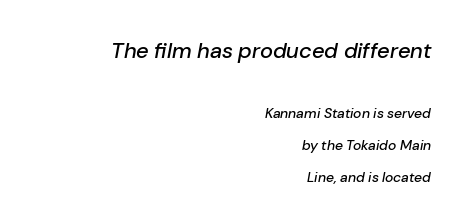
The first block has been scaled up relative to the second. Each row of text sits above clean, open space. This rendering leaves character spacing at its baseline value. Every row of glyphs terminates at an identical x-position on the right. An italicized treatment has been applied to the whole sample.
